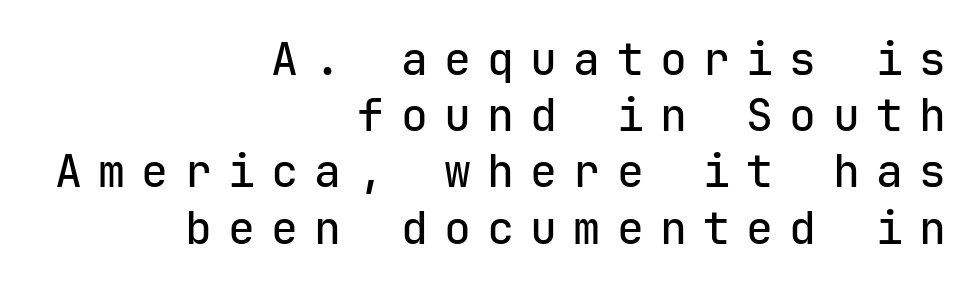
Line endings align vertically; line beginnings do not. Vertical strokes here are truly vertical. What kind of face is this? One without serifs — a sans. Loose tracking; the words dissolve into strings of separated letters. The passage shown is typed in a monospace face where columns stay perfectly aligned.
